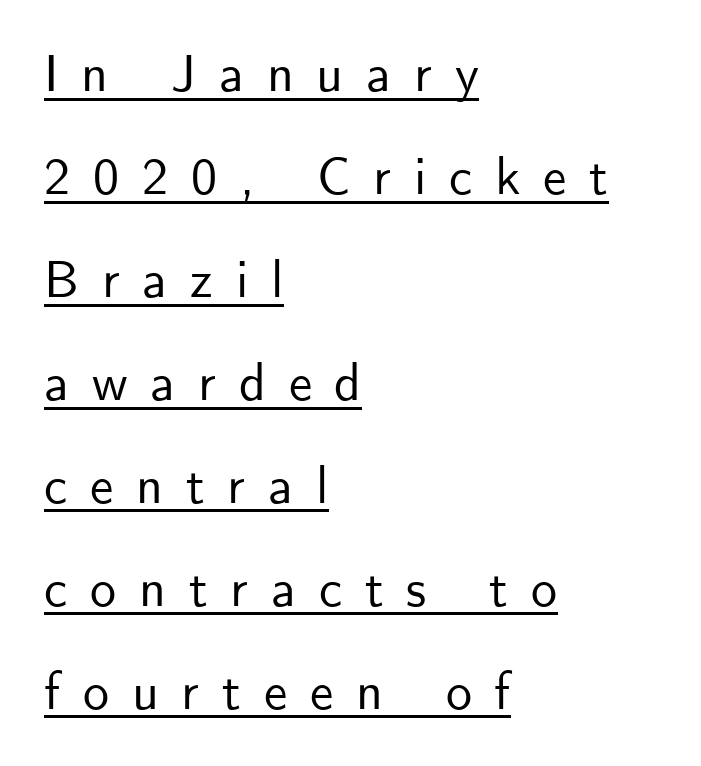
{"serif": "no", "italic": "no", "width": "normal", "stroke_contrast": "low", "x_height": "small", "monospaced": "no", "underline": "yes", "align": "left", "line_spacing": "loose", "line_spacing_ratio": 1.98, "letter_spacing": "wide", "letter_spacing_em": 0.44, "glyph_px": 52}
